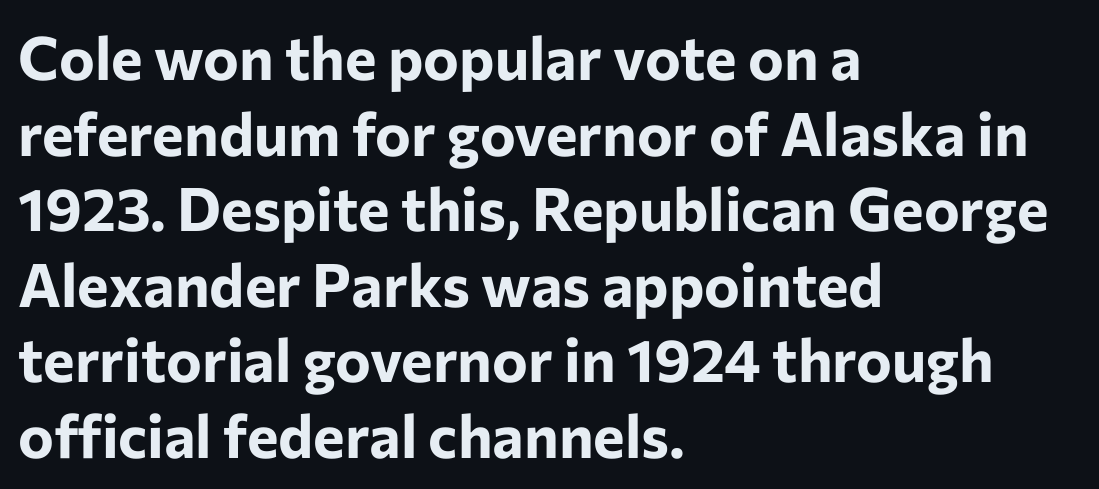
The image shows 60 px bold sans-serif type, upright; set left-aligned, normal line spacing (1.26x), normal letter spacing, not underlined; low stroke contrast and a medium x-height.
